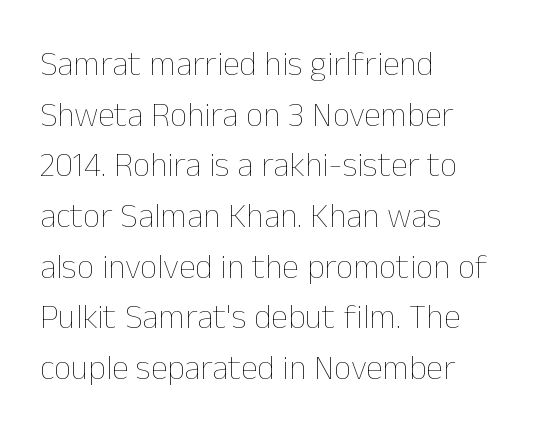
Rows of type keep a routine distance in the vertical direction. The paragraph has a hard left edge and a soft right edge. This is the regular roman posture of the typeface. Do the characters align in a grid? No, the font is proportional. The strokes carry an ordinary text weight at most. The tracking reads as untouched default to a designer's eye.
